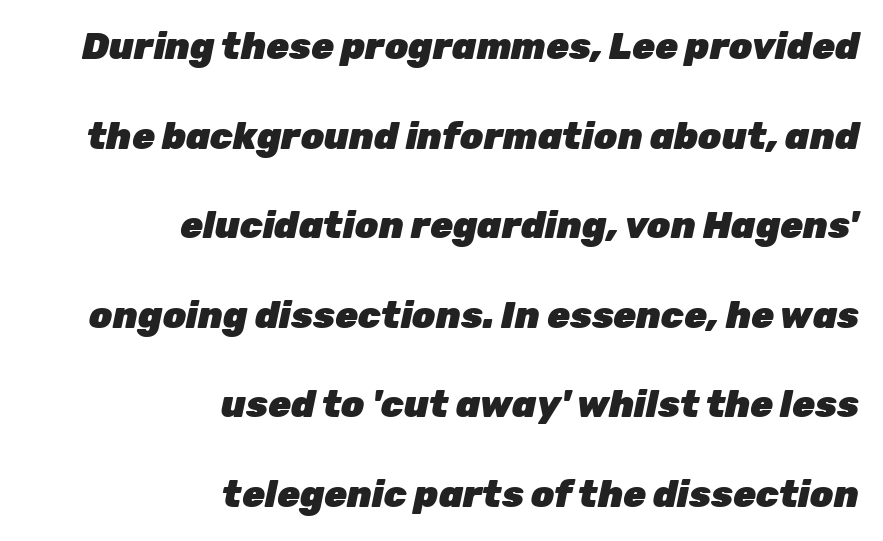
Each glyph is drawn with heavy, bold strokes. A typesetter would call this leading open, well beyond the default. The passage shown is typed in a proportional face where columns would drift. The foot of each line stays bare and open. Caption: standard tracking, unaltered.
